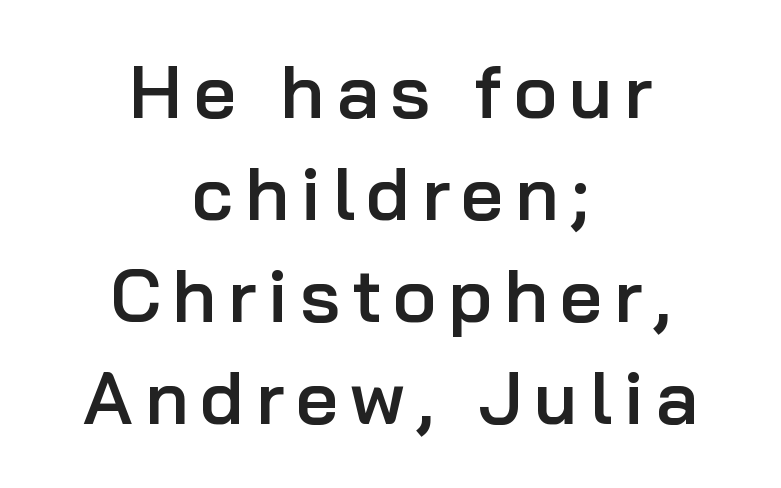
On the weight axis this lands at semibold, roughly 600. Honestly, the row spacing looks completely unremarkable. Horizontal alignment here is central, giving a formal, balanced look. To sum up the face: it is a sans, with no serifs. The gap between lines stays unmarked. Note the varied advance widths — an 'i' is clearly narrower than an 'm'.
